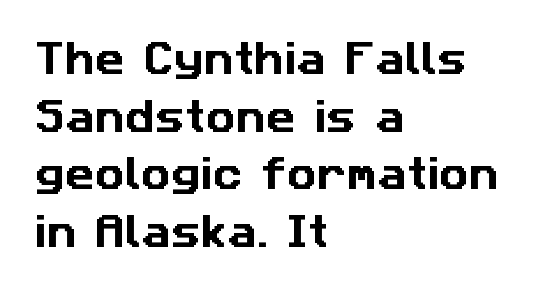
The image shows 37 px sans-serif type; set left-aligned, normal line spacing (1.56x), normal letter spacing, not underlined; low stroke contrast and a medium x-height.
